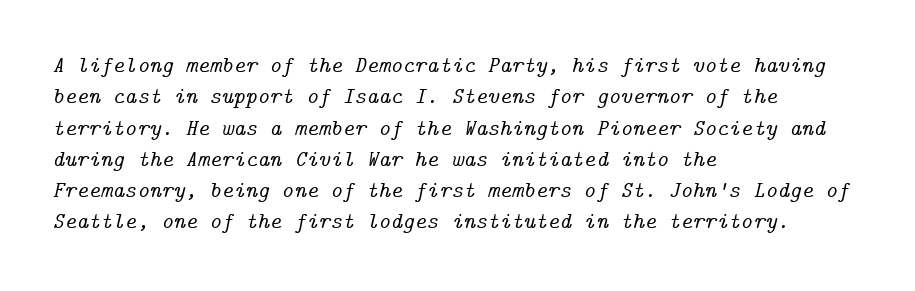
The image shows 23 px text type, italic (leaning right); set left-aligned, normal line spacing (1.36x), normal letter spacing, not underlined.
